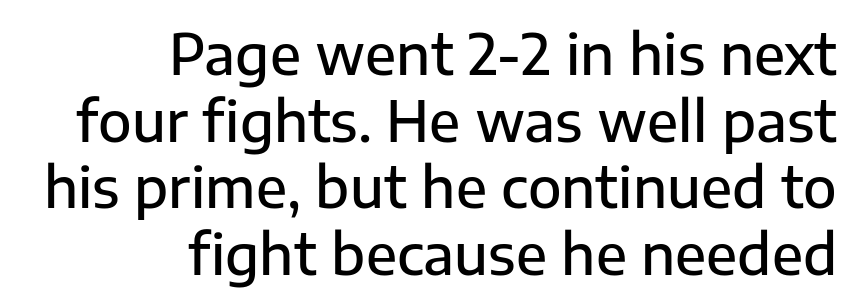
The image shows 55 px semibold sans-serif type, upright; set right-aligned, line spacing 1.21x, normal letter spacing, not underlined; low stroke contrast and a medium x-height.
